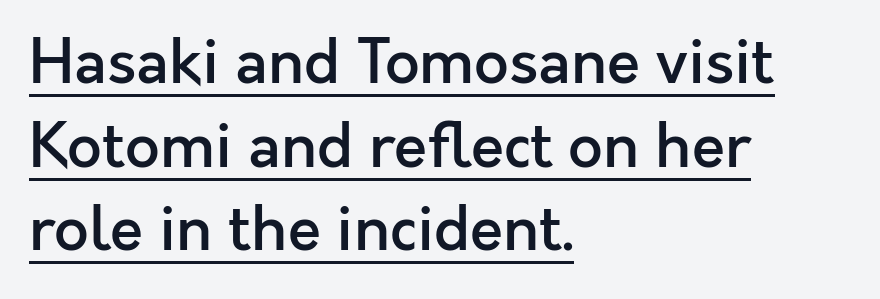
{"serif": "no", "italic": "no", "bold": "semi", "weight": "semibold", "width": "normal", "x_height": "medium", "monospaced": "no", "underline": "yes", "align": "left", "line_spacing": "normal", "line_spacing_ratio": 1.37, "letter_spacing": "normal", "letter_spacing_em": 0.0, "glyph_px": 61}
